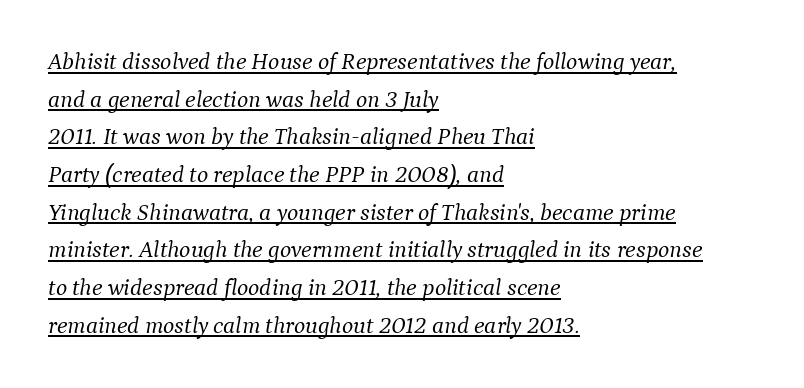
Q: Is the text bold? A: No.
Q: Is the text italic (slanted)? A: Yes, it leans right by about 9 degrees.
Q: Is the text underlined? A: Yes.
Q: How is the paragraph aligned? A: Left-aligned.
Q: Is the spacing between letters normal or unusually wide? A: Normal.
Q: Is the spacing between lines tight, normal or loose? A: Normal.
